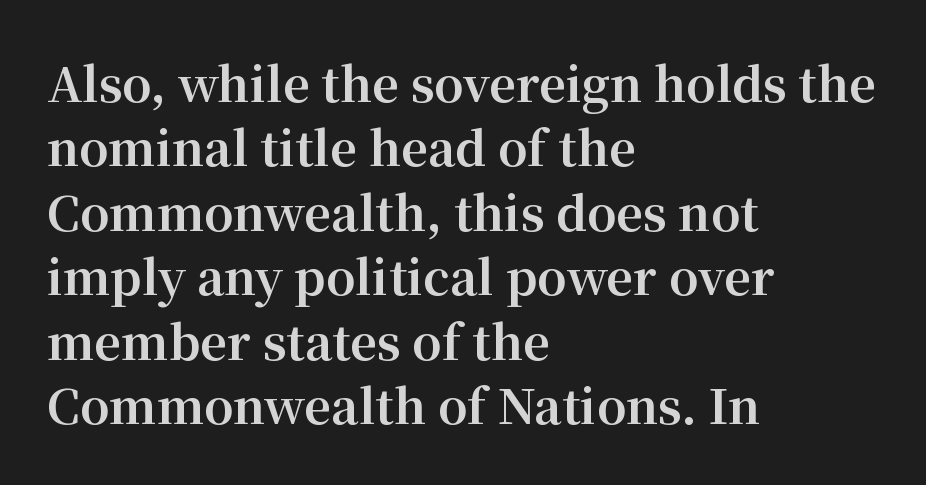
{"serif": "yes", "italic": "no", "bold": "yes", "weight": "bold", "width": "normal", "stroke_contrast": "medium", "x_height": "medium", "monospaced": "no", "underline": "no", "align": "left", "line_spacing": "normal", "line_spacing_ratio": 1.37, "letter_spacing": "normal", "letter_spacing_em": 0.0, "glyph_px": 47}
